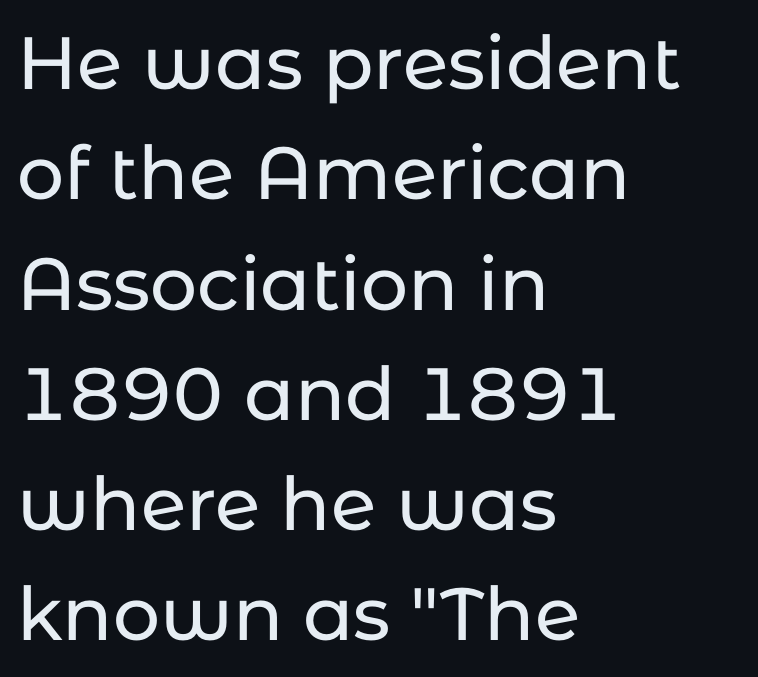
The image shows 74 px sans-serif type, upright; set left-aligned, normal line spacing (1.49x), normal letter spacing, not underlined; low stroke contrast and a medium x-height.
